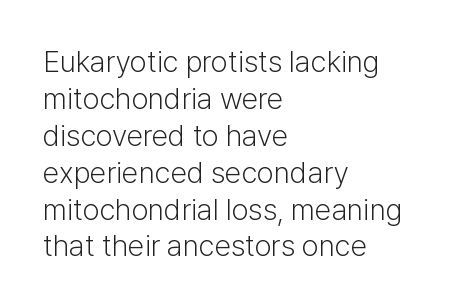
The image shows 30 px light sans-serif type, upright; set left-aligned, line spacing 1.23x, normal letter spacing, not underlined; low stroke contrast and a medium x-height.
